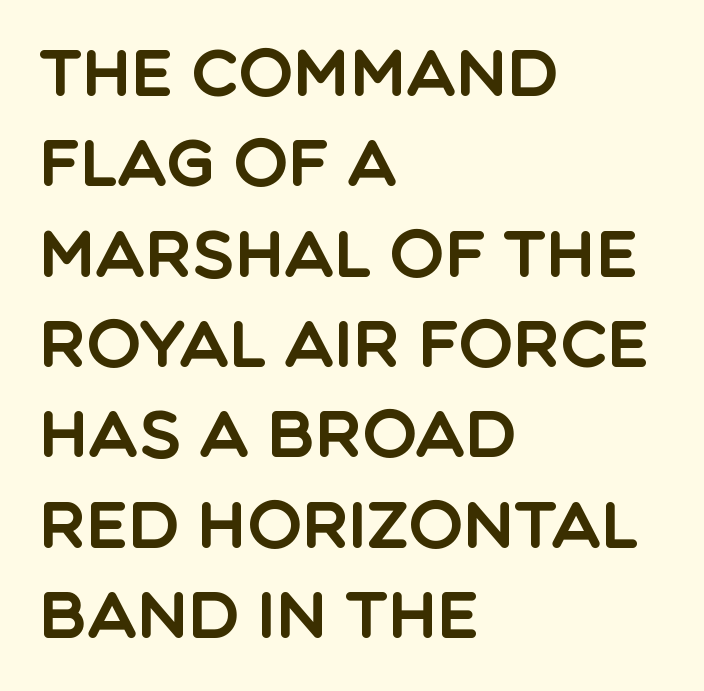
The image shows 65 px sans-serif type, upright; set left-aligned, normal line spacing (1.39x), normal letter spacing, not underlined; a large x-height.
